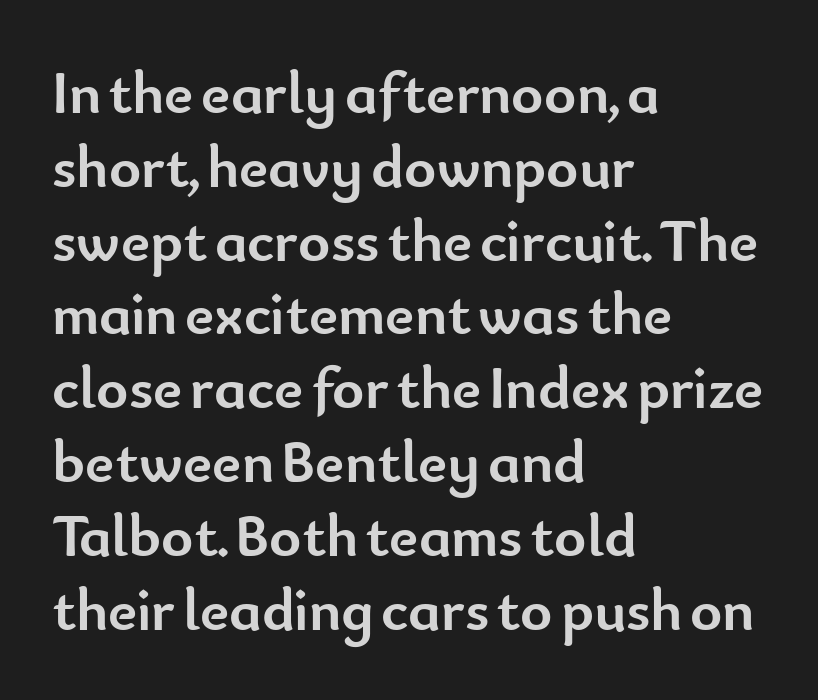
Q: Is the text bold? A: Yes.
Q: Is the text italic (slanted)? A: No, it is upright.
Q: Is the typeface a serif or a sans-serif typeface? A: Sans-serif.
Q: Is the text underlined? A: No.
Q: How is the paragraph aligned? A: Left-aligned.
Q: Is the spacing between letters normal or unusually wide? A: Normal.
Q: Width (condensed, normal, or wide)? A: Normal.
Q: Stroke contrast? A: Low.
Q: x-height? A: Small.
Q: Monospaced? A: No.
